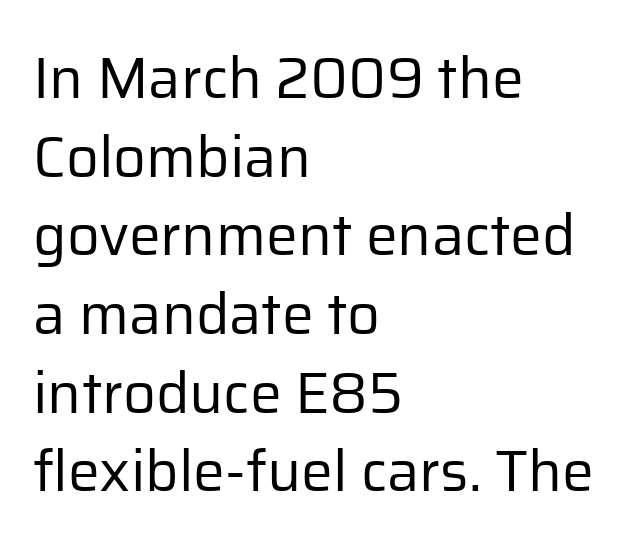
Q: Is the text bold? A: No.
Q: Is the text italic (slanted)? A: No, it is upright.
Q: Is the typeface a serif or a sans-serif typeface? A: Sans-serif.
Q: Is the text underlined? A: No.
Q: How is the paragraph aligned? A: Left-aligned.
Q: Is the spacing between letters normal or unusually wide? A: Normal.
Q: Is the spacing between lines tight, normal or loose? A: Normal.
Q: Width (condensed, normal, or wide)? A: Normal.
Q: Stroke contrast? A: Low.
Q: x-height? A: Medium.
Q: Monospaced? A: No.
